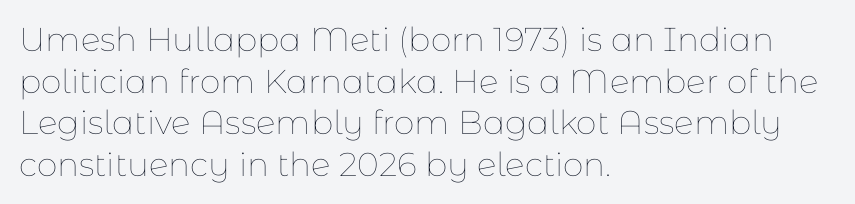
Q: Is the text bold? A: No.
Q: Is the text italic (slanted)? A: No, it is upright.
Q: Is the text underlined? A: No.
Q: How is the paragraph aligned? A: Left-aligned.
Q: Is the spacing between letters normal or unusually wide? A: Normal.
Q: Is the spacing between lines tight, normal or loose? A: Normal.
Q: Width (condensed, normal, or wide)? A: Normal.
Q: Stroke contrast? A: Low.
Q: x-height? A: Medium.
Q: Monospaced? A: No.
